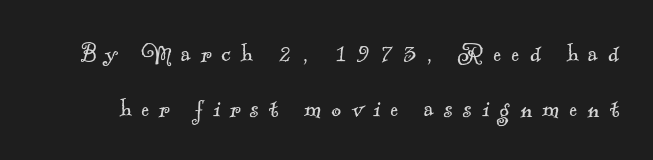
Q: Is the text bold? A: No.
Q: Is the typeface a serif or a sans-serif typeface? A: Serif.
Q: Is the text underlined? A: No.
Q: Is the spacing between letters normal or unusually wide? A: Unusually wide.
Q: Width (condensed, normal, or wide)? A: Normal.
Q: x-height? A: Small.
Q: Monospaced? A: No.
